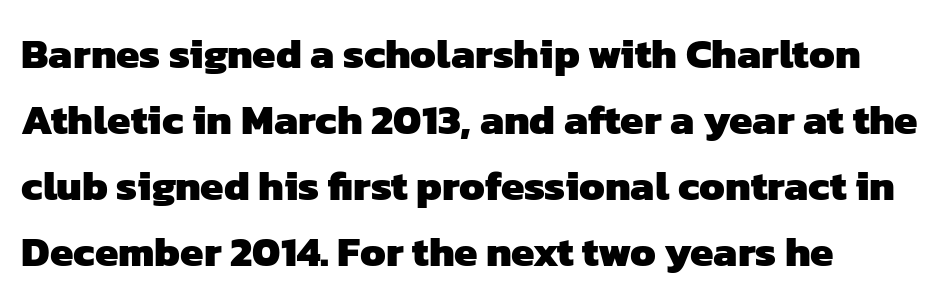
The image shows 42 px heavy sans-serif type; set left-aligned, normal line spacing (1.57x), normal letter spacing, not underlined; low stroke contrast and a medium x-height.
